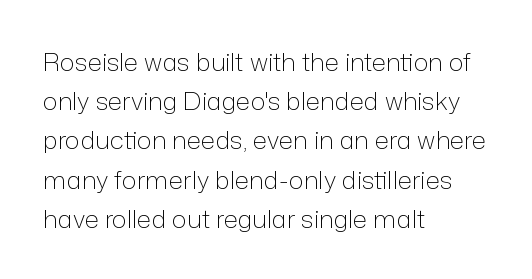
{"italic": "no", "bold": "no", "underline": "no", "align": "left", "line_spacing": "normal", "line_spacing_ratio": 1.57, "letter_spacing": "normal", "letter_spacing_em": 0.0, "glyph_px": 25}
